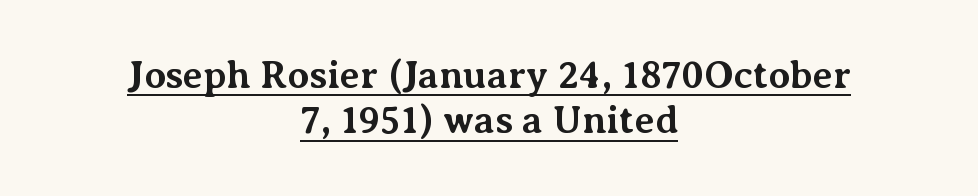
Q: Is the text bold? A: Yes.
Q: Is the text italic (slanted)? A: No, it is upright.
Q: Is the typeface a serif or a sans-serif typeface? A: Serif.
Q: Is the text underlined? A: Yes.
Q: How is the paragraph aligned? A: Centered.
Q: Is the spacing between letters normal or unusually wide? A: Normal.
Q: Width (condensed, normal, or wide)? A: Normal.
Q: Stroke contrast? A: Medium.
Q: x-height? A: Medium.
Q: Monospaced? A: No.
